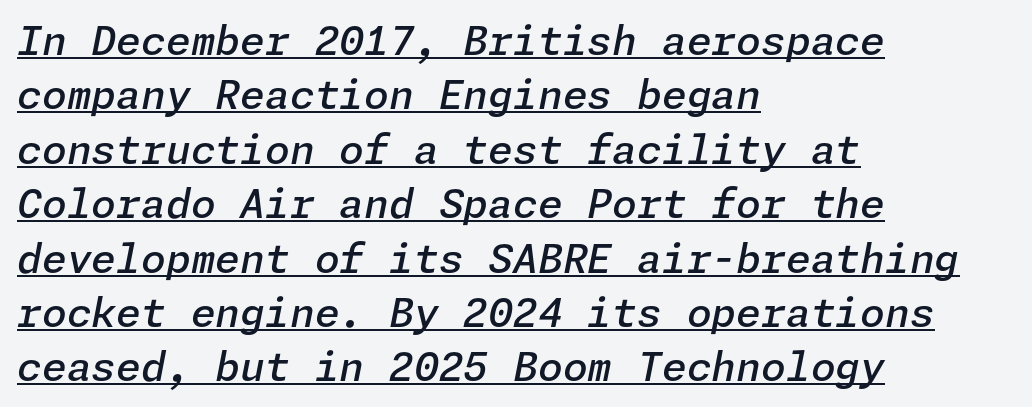
Q: Is the text bold? A: Semi-bold.
Q: Is the text italic (slanted)? A: Yes, it leans right by about 11 degrees.
Q: Is the text underlined? A: Yes.
Q: How is the paragraph aligned? A: Left-aligned.
Q: Is the spacing between letters normal or unusually wide? A: Normal.
Q: Is the spacing between lines tight, normal or loose? A: Normal.
Q: Width (condensed, normal, or wide)? A: Normal.
Q: Stroke contrast? A: Low.
Q: x-height? A: Medium.
